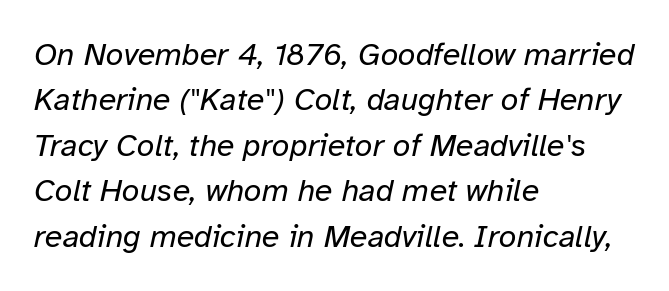
{"italic": "yes", "lean": "right", "slant_degrees": 12, "bold": "no", "weight": "regular", "width": "normal", "stroke_contrast": "low", "x_height": "medium", "monospaced": "no", "underline": "no", "align": "left", "line_spacing": "normal", "line_spacing_ratio": 1.42, "letter_spacing": "normal", "letter_spacing_em": 0.0, "glyph_px": 32}
